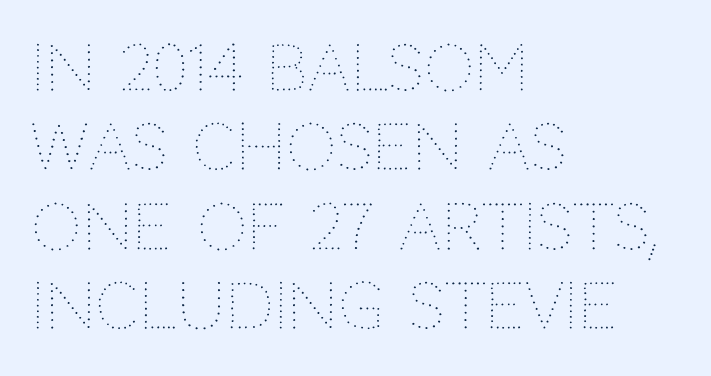
No italicization has been applied; the sample stays upright. This sample is left-justified, so line endings fall wherever the words run out. The foot of each line stays bare and open. Successive baselines arrive at the customary interval. The face used here is proportionally spaced, like ordinary book or web type.
